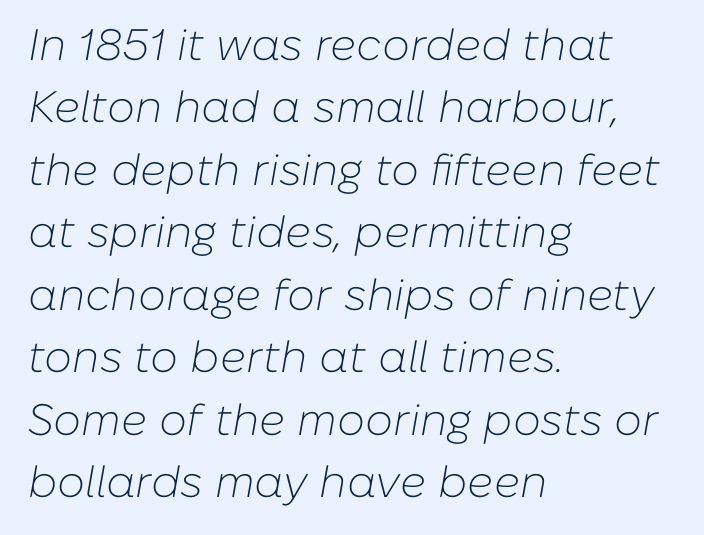
The image shows 44 px light type, italic (leaning right); set left-aligned, normal line spacing (1.42x), normal letter spacing, not underlined; low stroke contrast and a medium x-height.
